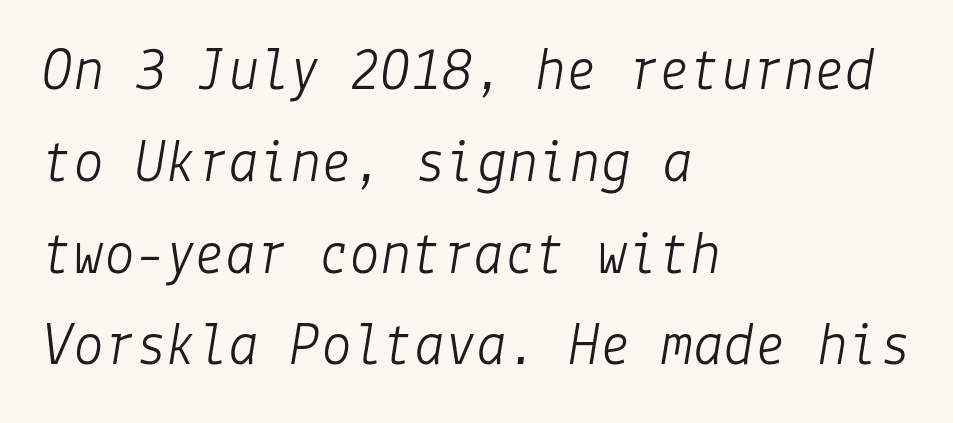
Q: Is the text bold? A: No.
Q: Is the text italic (slanted)? A: Yes, it leans right by about 9 degrees.
Q: Is the text underlined? A: No.
Q: How is the paragraph aligned? A: Left-aligned.
Q: Is the spacing between letters normal or unusually wide? A: Normal.
Q: Is the spacing between lines tight, normal or loose? A: Normal.
Q: Width (condensed, normal, or wide)? A: Normal.
Q: Stroke contrast? A: Low.
Q: x-height? A: Medium.
